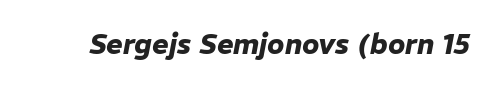
These lines are rendered in a variable-pitch font. The specimen omits any rule beneath the text block's lines. If you drew a line through each stem, it would be angled. What stands out about the letter spacing? Nothing — it is the standard amount. Notice how thick the strokes are: this is what a full bold looks like.
